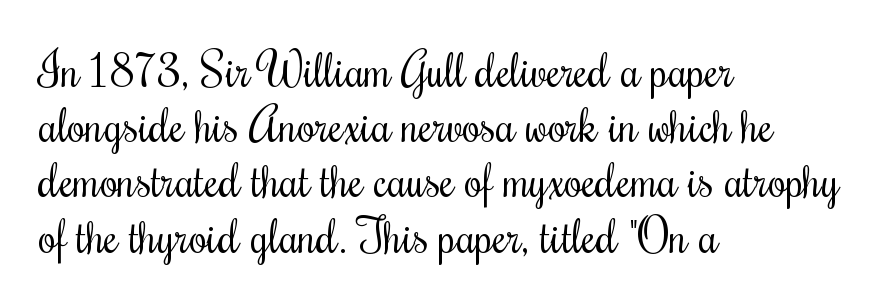
The image shows 46 px regular-weight, condensed type; set left-aligned, line spacing 1.2x, normal letter spacing, not underlined; medium stroke contrast and a small x-height.
